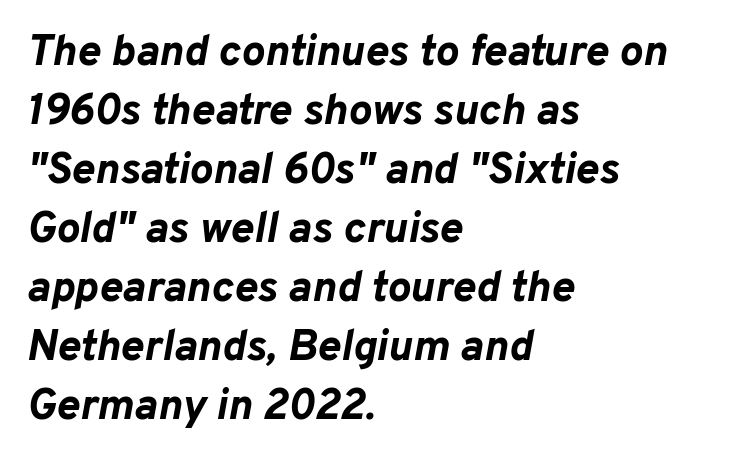
Q: Is the text bold? A: Yes.
Q: Is the text italic (slanted)? A: Yes, it leans right by about 10 degrees.
Q: Is the text underlined? A: No.
Q: How is the paragraph aligned? A: Left-aligned.
Q: Is the spacing between letters normal or unusually wide? A: Normal.
Q: Is the spacing between lines tight, normal or loose? A: Normal.
Q: Width (condensed, normal, or wide)? A: Normal.
Q: Stroke contrast? A: Low.
Q: x-height? A: Medium.
Q: Monospaced? A: No.
